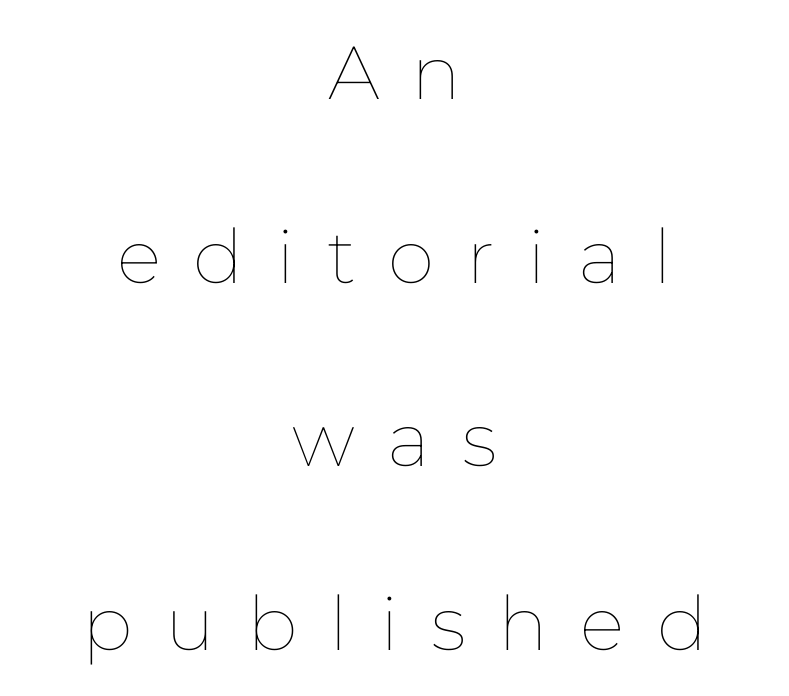
Q: Is the text bold? A: No.
Q: Is the text italic (slanted)? A: No, it is upright.
Q: Is the text underlined? A: No.
Q: How is the paragraph aligned? A: Centered.
Q: Is the spacing between letters normal or unusually wide? A: Unusually wide.
Q: Is the spacing between lines tight, normal or loose? A: Loose.
Q: Width (condensed, normal, or wide)? A: Normal.
Q: Stroke contrast? A: Low.
Q: x-height? A: Medium.
Q: Monospaced? A: No.
